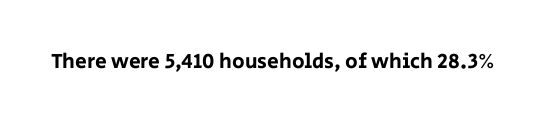
The image shows 21 px text type, upright; set normal letter spacing, not underlined.
